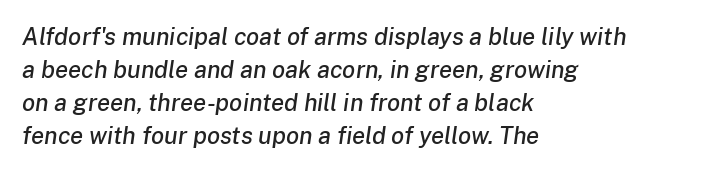
Q: Is the text italic (slanted)? A: Yes, it leans right by about 8 degrees.
Q: Is the text underlined? A: No.
Q: How is the paragraph aligned? A: Left-aligned.
Q: Is the spacing between letters normal or unusually wide? A: Normal.
Q: Is the spacing between lines tight, normal or loose? A: Normal.
